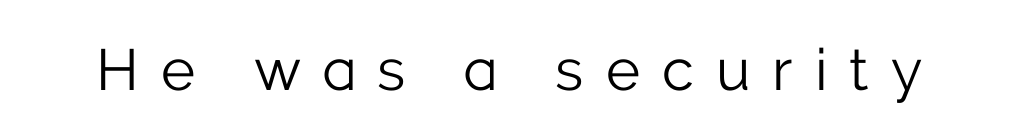
{"serif": "no", "italic": "no", "bold": "no", "weight": "light", "width": "normal", "stroke_contrast": "low", "x_height": "medium", "monospaced": "no", "underline": "no", "letter_spacing": "wide", "letter_spacing_em": 0.38, "glyph_px": 58}
